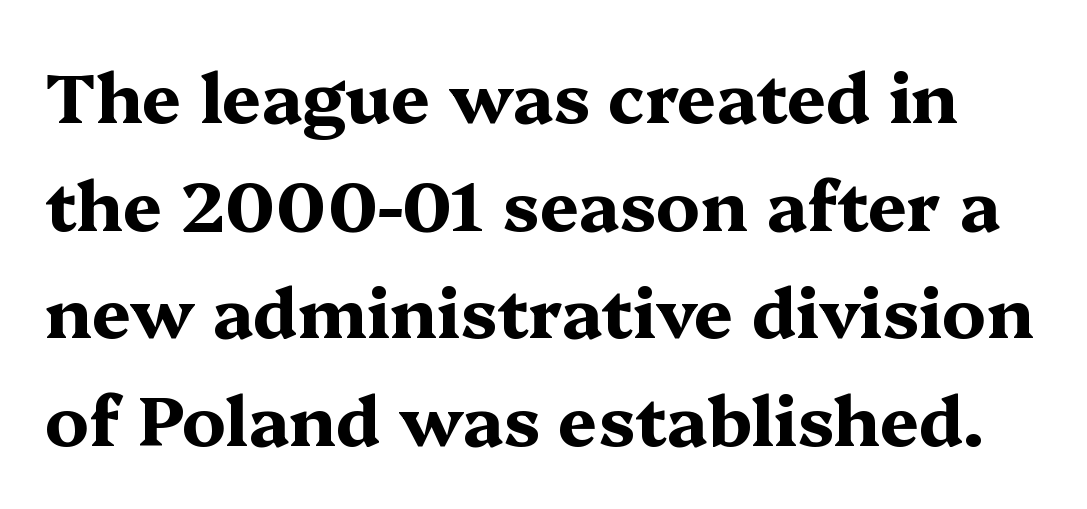
{"serif": "yes", "italic": "no", "bold": "yes", "weight": "bold", "width": "wide", "stroke_contrast": "medium", "x_height": "medium", "monospaced": "no", "underline": "no", "line_spacing": "normal", "line_spacing_ratio": 1.56, "letter_spacing": "normal", "letter_spacing_em": 0.0, "glyph_px": 69}
